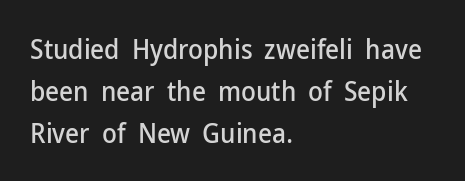
Decoration check: the copy has no underline. You can tell it's not italic because the verticals are truly vertical. Is the letter spacing exaggerated? No — it looks like the ordinary default. A classic flush-left, rag-right setting is used for this passage. Baseline-to-baseline distance is the conventional proportion of letter height.
